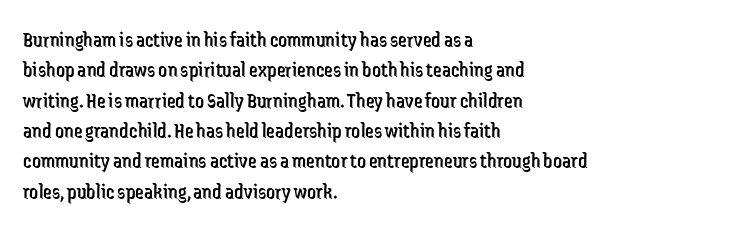
The image shows 22 px text type, upright; set left-aligned, normal line spacing (1.38x), normal letter spacing, not underlined.
